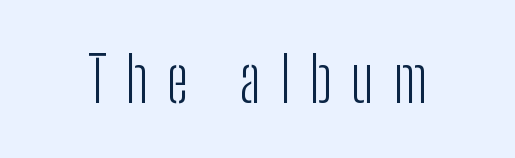
Q: Is the text bold? A: No.
Q: Is the text italic (slanted)? A: No, it is upright.
Q: Is the typeface a serif or a sans-serif typeface? A: Sans-serif.
Q: Is the text underlined? A: No.
Q: Is the spacing between letters normal or unusually wide? A: Unusually wide.
Q: Width (condensed, normal, or wide)? A: Condensed.
Q: Stroke contrast? A: Low.
Q: x-height? A: Medium.
Q: Monospaced? A: No.
